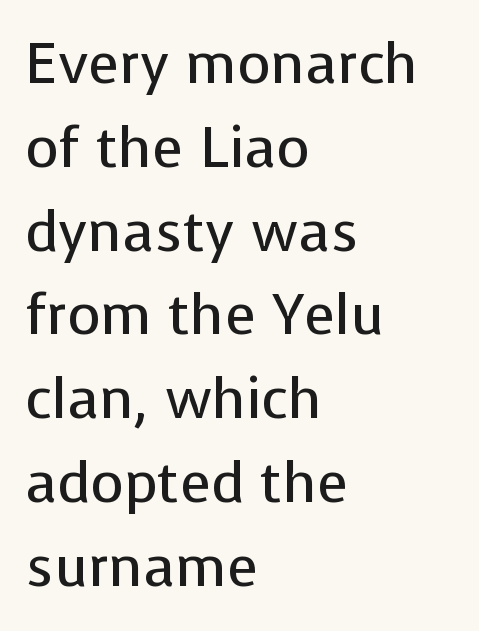
The image shows 57 px regular-weight sans-serif type, upright; set left-aligned, normal line spacing (1.47x), normal letter spacing, not underlined; low stroke contrast and a medium x-height.
